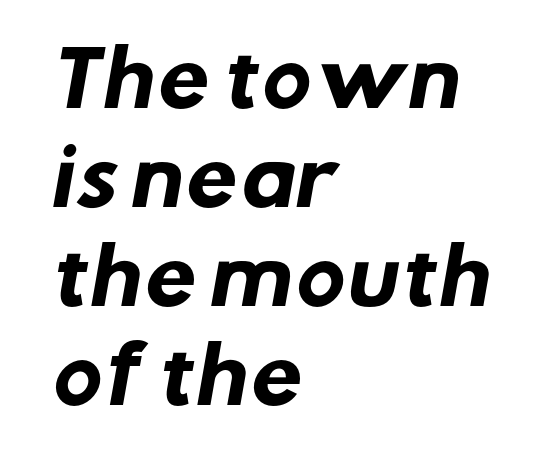
The image shows 74 px heavy sans-serif type; set left-aligned, normal line spacing (1.34x), normal letter spacing, not underlined; low stroke contrast and a medium x-height.
